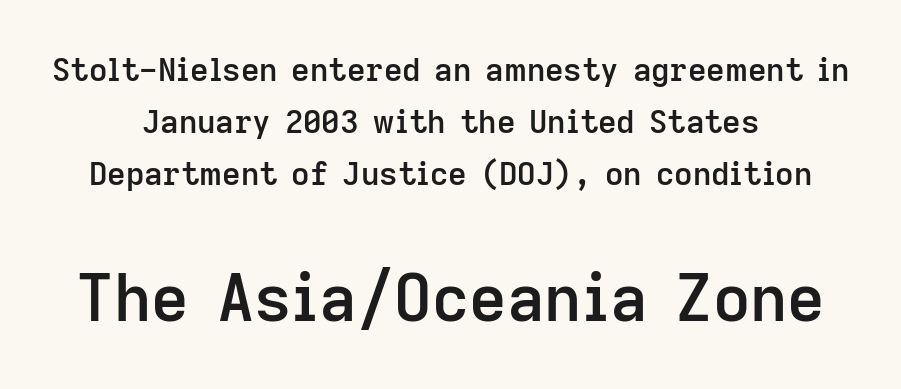
{"serif": "no", "italic": "no", "bold": "semi", "weight": "semibold", "width": "normal", "stroke_contrast": "low", "x_height": "medium", "monospaced": "no", "underline": "no", "align": "center", "line_spacing": "normal", "line_spacing_ratio": 1.63, "letter_spacing": "normal", "letter_spacing_em": 0.0, "larger_block": "second", "size_ratio": 2.03, "glyph_px": 65}
